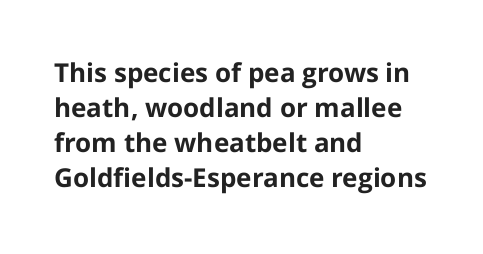
The baseline area is clear. The lines in this sample share a left origin and differ only in where they stop. The type is set solid horizontally, with unmodified tracking. Compared with typical paragraphs, the rows here are spaced about the same. Thick stems and heavy bowls — unmistakably bold. Ascenders rise straight up at ninety degrees.
